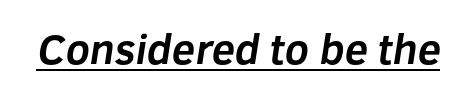
Classification — sans serif. Standard letterfit; no display-style spreading of the glyphs. Every letter is thick-stroked: bold, no question. Looks like regular typesetting: each glyph gets only the width it needs. Caption: lettering with a line underneath.
